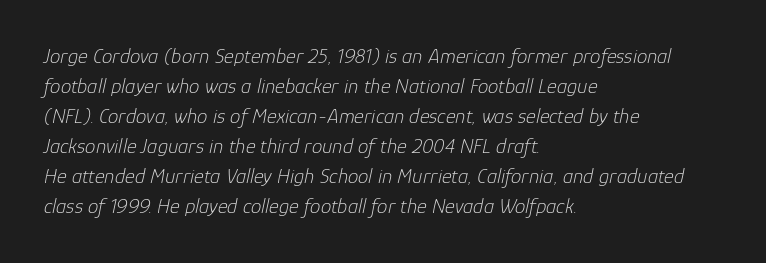
The image shows 21 px text type, italic (leaning right); set left-aligned, normal line spacing (1.43x), normal letter spacing, not underlined.
